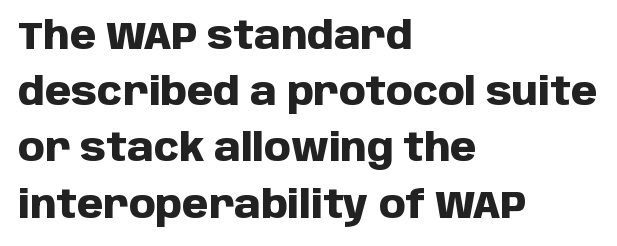
Q: Is the text bold? A: Yes.
Q: Is the text italic (slanted)? A: No, it is upright.
Q: Is the typeface a serif or a sans-serif typeface? A: Sans-serif.
Q: Is the text underlined? A: No.
Q: How is the paragraph aligned? A: Left-aligned.
Q: Is the spacing between letters normal or unusually wide? A: Normal.
Q: Is the spacing between lines tight, normal or loose? A: Normal.
Q: Width (condensed, normal, or wide)? A: Normal.
Q: Stroke contrast? A: Low.
Q: x-height? A: Large.
Q: Monospaced? A: No.
